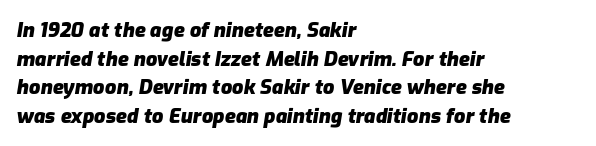
{"italic": "yes", "lean": "right", "slant_degrees": 9, "bold": "yes", "underline": "no", "align": "left", "line_spacing": "normal", "line_spacing_ratio": 1.43, "letter_spacing": "normal", "letter_spacing_em": 0.0, "glyph_px": 20}
